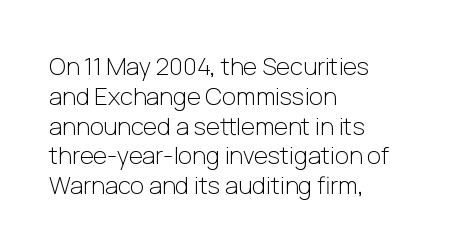
{"italic": "no", "bold": "no", "underline": "no", "align": "left", "line_spacing_ratio": 1.24, "letter_spacing": "normal", "letter_spacing_em": 0.0, "glyph_px": 24}
